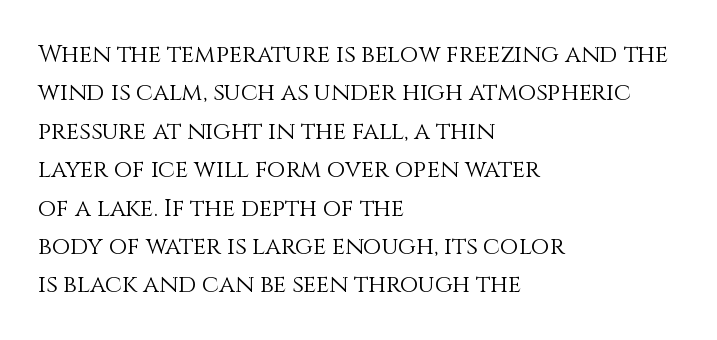
Plain, unruled lines of type. No heavy texture on the line: the type isn't bold. Look at the tracking — it's just the regular setting, nothing added. The axis of the letterforms is exactly vertical. The rows are spaced the way most documents space them.
